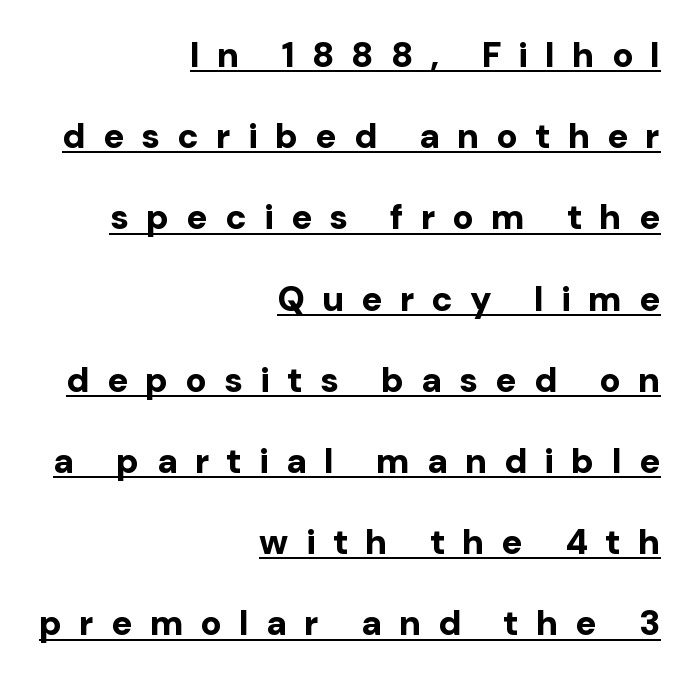
{"serif": "no", "italic": "no", "bold": "yes", "weight": "bold", "width": "normal", "stroke_contrast": "low", "x_height": "medium", "monospaced": "no", "underline": "yes", "align": "right", "line_spacing": "loose", "line_spacing_ratio": 2.32, "letter_spacing": "wide", "letter_spacing_em": 0.49, "glyph_px": 35}
